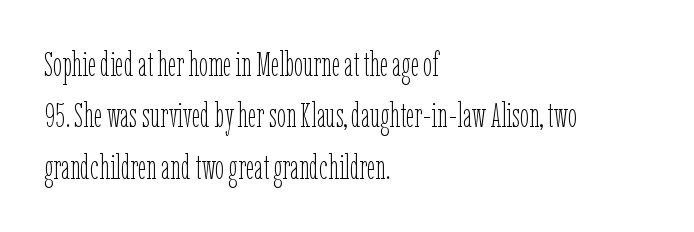
Q: Is the text bold? A: No.
Q: Is the text italic (slanted)? A: No, it is upright.
Q: Is the text underlined? A: No.
Q: How is the paragraph aligned? A: Left-aligned.
Q: Is the spacing between letters normal or unusually wide? A: Normal.
Q: Is the spacing between lines tight, normal or loose? A: Normal.
Q: Width (condensed, normal, or wide)? A: Condensed.
Q: Stroke contrast? A: Low.
Q: x-height? A: Medium.
Q: Monospaced? A: No.
